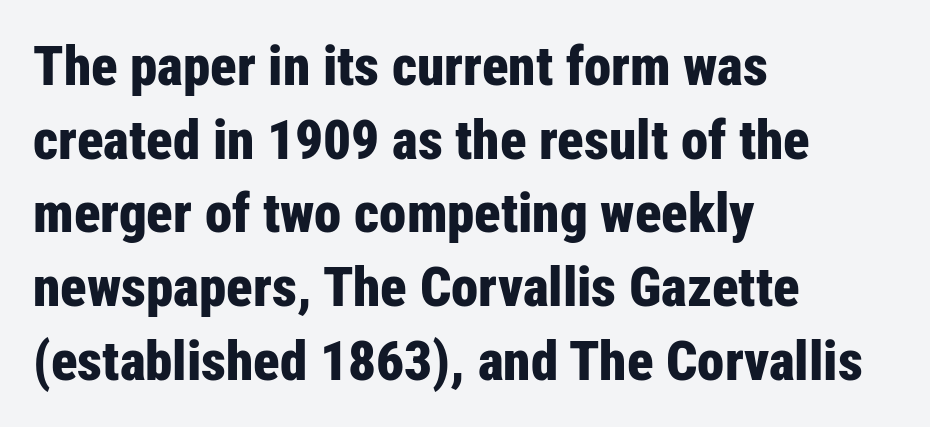
Q: Is the text bold? A: Yes.
Q: Is the text italic (slanted)? A: No, it is upright.
Q: Is the typeface a serif or a sans-serif typeface? A: Sans-serif.
Q: Is the text underlined? A: No.
Q: How is the paragraph aligned? A: Left-aligned.
Q: Is the spacing between letters normal or unusually wide? A: Normal.
Q: Is the spacing between lines tight, normal or loose? A: Normal.
Q: Width (condensed, normal, or wide)? A: Condensed.
Q: Stroke contrast? A: Low.
Q: x-height? A: Medium.
Q: Monospaced? A: No.
